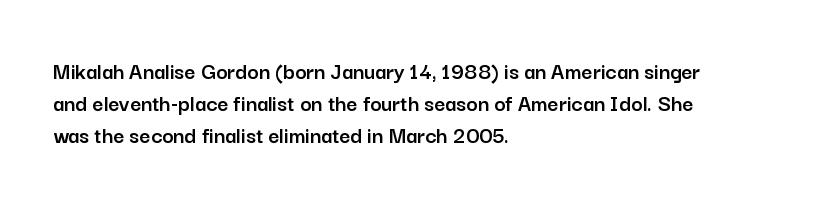
Q: Is the text italic (slanted)? A: No, it is upright.
Q: Is the text underlined? A: No.
Q: How is the paragraph aligned? A: Left-aligned.
Q: Is the spacing between letters normal or unusually wide? A: Normal.
Q: Is the spacing between lines tight, normal or loose? A: Normal.
